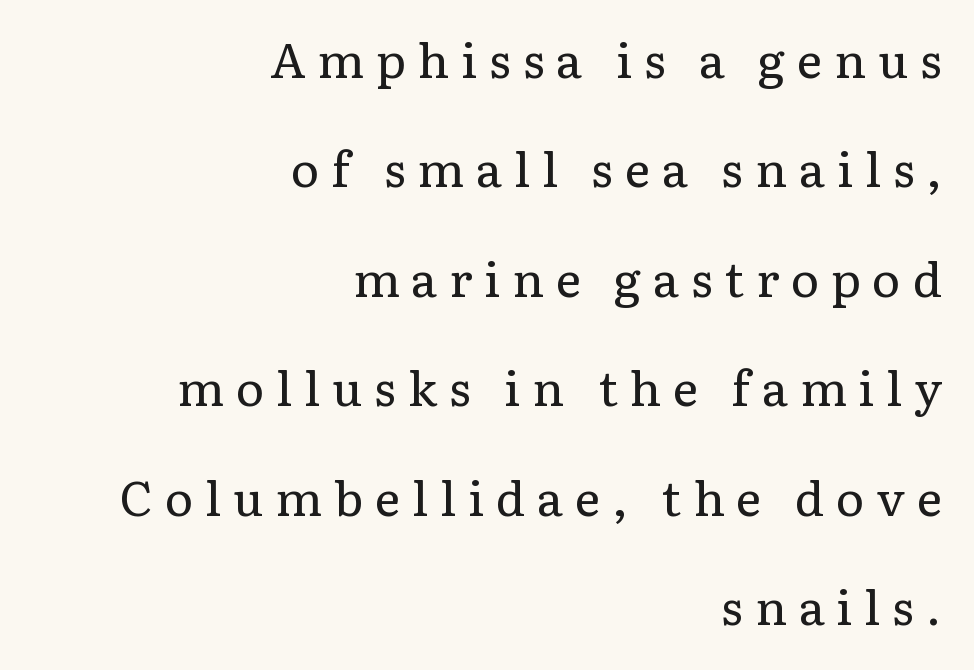
The image shows 48 px regular-weight serif type, upright; set right-aligned, loose line spacing (2.28x), unusually wide letter spacing (+0.25 em), not underlined; low stroke contrast and a medium x-height.
